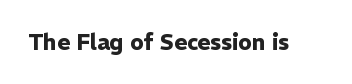
Short note: letters normally spaced. Words float on clear page, feet unadorned. The letters stand upright; this is a roman face. Heavy, bold letterforms.
